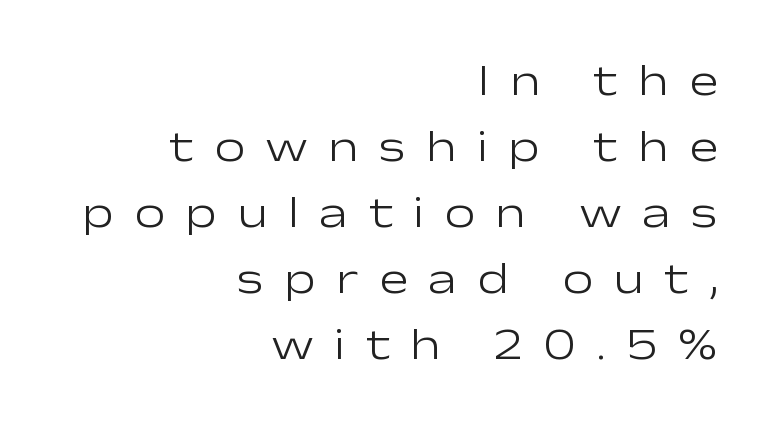
The image shows 44 px light, wide sans-serif type, upright; set right-aligned, normal line spacing (1.5x), unusually wide letter spacing (+0.46 em), not underlined; low stroke contrast and a medium x-height.
